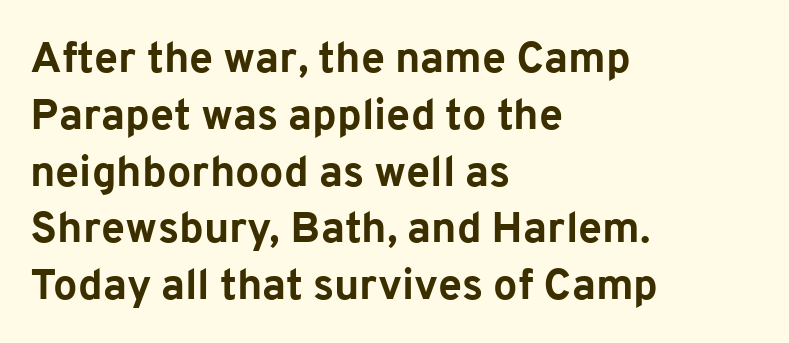
{"serif": "no", "italic": "no", "bold": "yes", "weight": "bold", "width": "normal", "stroke_contrast": "low", "x_height": "medium", "monospaced": "no", "underline": "no", "align": "left", "line_spacing": "normal", "line_spacing_ratio": 1.32, "letter_spacing": "normal", "letter_spacing_em": 0.0, "glyph_px": 43}
